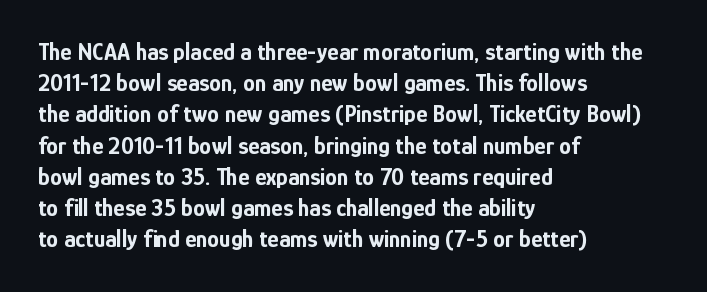
Every letter is thick-stroked: bold, no question. Line starts are locked; line ends wander. What's the leading like? Ordinary, nothing unusual. Glance below the letters and you will spot only blank space.
